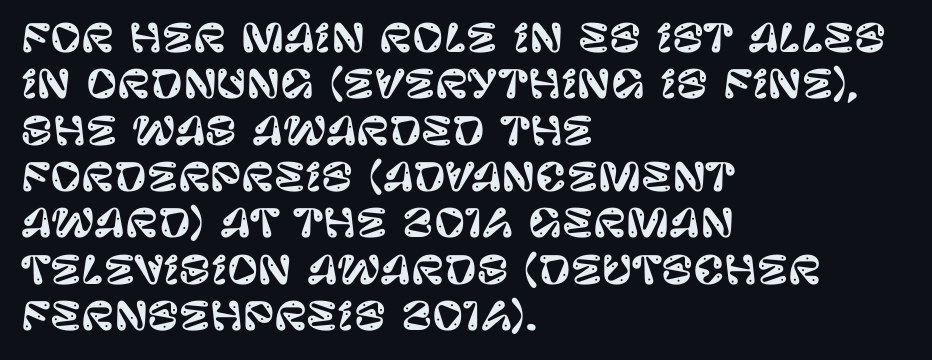
Varying glyph widths throughout — classic text-font behaviour. What stands out about the letter spacing? Nothing — it is the standard amount. The paragraph shown leans on its left margin. Plain, unruled lines of type. The rendering shows plain stroke endings on the letterforms — a sans-serif design.
